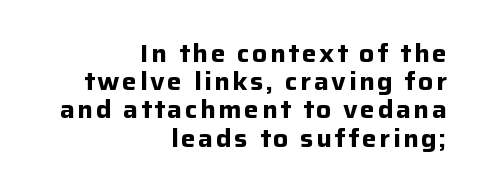
The image shows 25 px bold type, upright; set right-aligned, tight line spacing (1.13x), not underlined.
